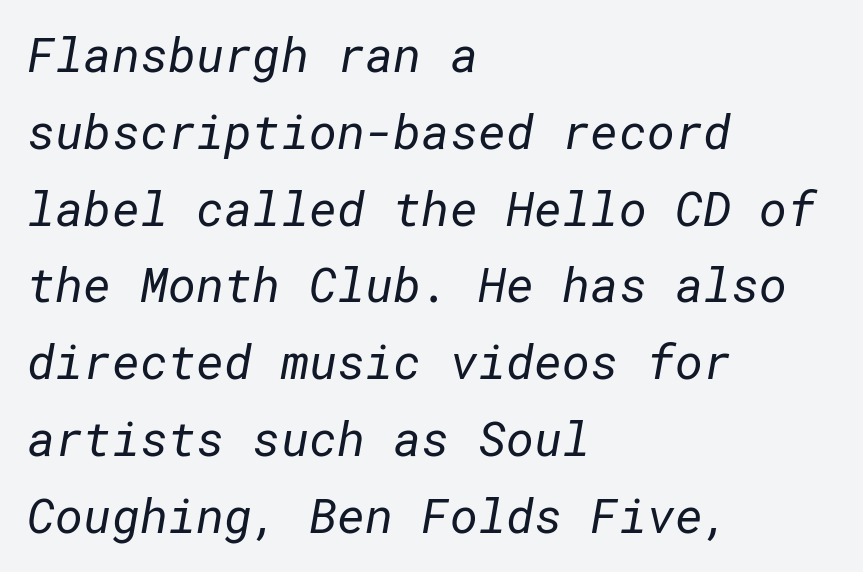
Honestly, the row spacing looks completely unremarkable. Horizontal alignment here is leftward, the default for most running prose. Nothing sits at the stroke ends, so this counts as sans-serif. Words appear dense and cohesive because spacing is normal.
